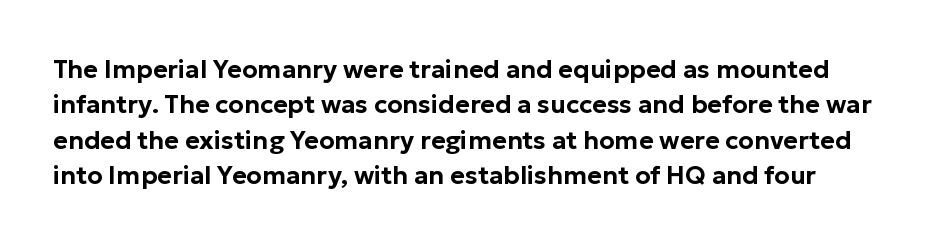
The image shows 25 px text type, upright; set normal line spacing (1.42x), normal letter spacing, not underlined.
